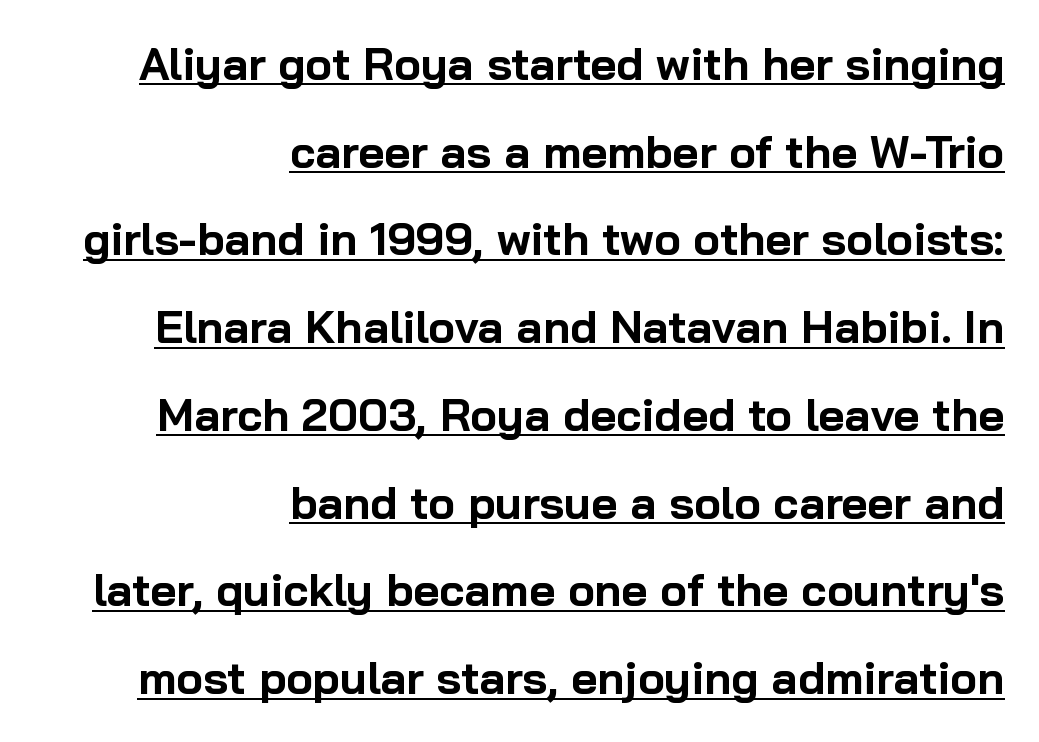
The image shows 45 px bold sans-serif type, upright; set right-aligned, loose line spacing (1.95x), normal letter spacing, underlined; low stroke contrast and a medium x-height.
